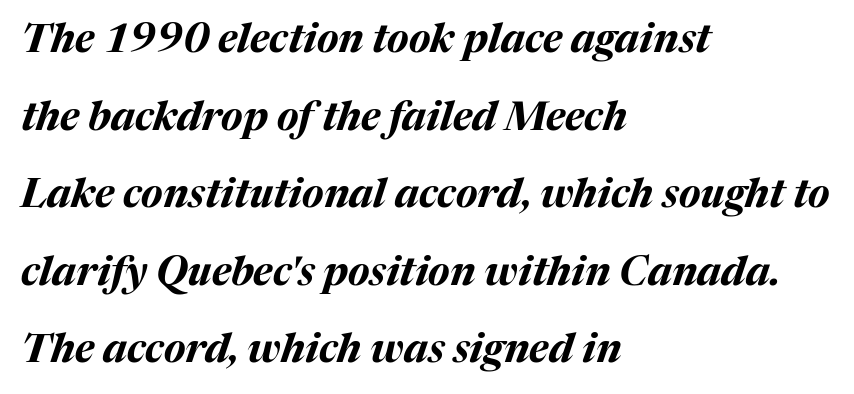
No extra tracking has been applied to these lines. Which margin do the lines hug? The left one — the right edge is uneven. The face used here is proportionally spaced, like ordinary book or web type. The zone under the glyphs is completely vacant. The characters look thick and weighty, a clear bold.
